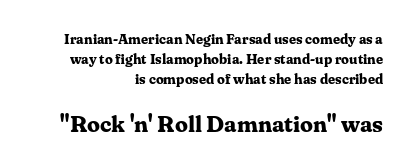
Q: Is the text bold? A: Yes.
Q: Is the text italic (slanted)? A: No, it is upright.
Q: Is the text underlined? A: No.
Q: How is the paragraph aligned? A: Right-aligned.
Q: Is the spacing between letters normal or unusually wide? A: Normal.
Q: Is the spacing between lines tight, normal or loose? A: Normal.
Q: Which block of text is set in a larger size, the first (top) or the second (bottom)? A: The second (bottom) one.
